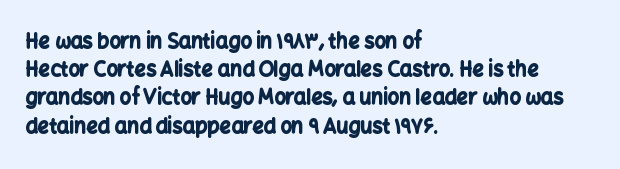
Upright lettering throughout. Each line starts at the same left margin while the right side varies. The passage shown has conventional tracking throughout. The glyphs have the mass of a bold cut. Summary of vertical rhythm: regular, with standard interline spacing. Words float on clear page, feet unadorned.
